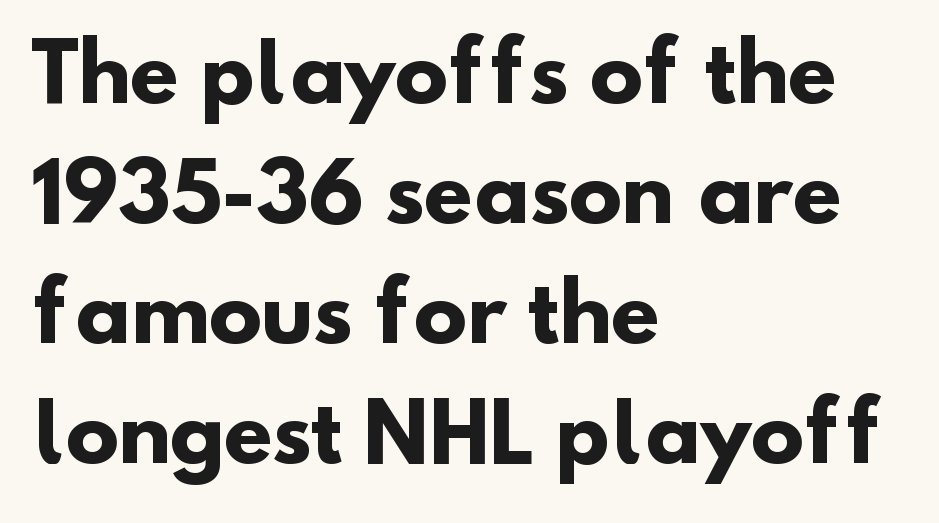
The image shows 79 px heavy sans-serif type; set left-aligned, normal line spacing (1.52x), normal letter spacing, not underlined; low stroke contrast and a small x-height.
